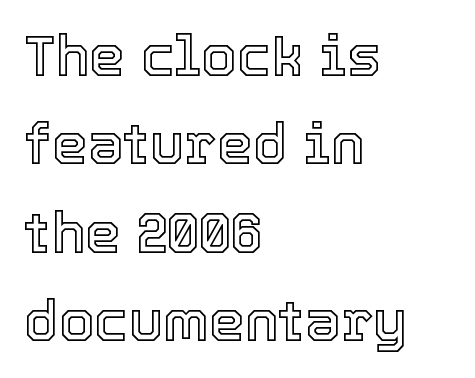
{"italic": "no", "width": "normal", "x_height": "medium", "monospaced": "no", "underline": "no", "align": "left", "line_spacing": "normal", "line_spacing_ratio": 1.55, "letter_spacing": "normal", "letter_spacing_em": 0.0, "glyph_px": 57}
